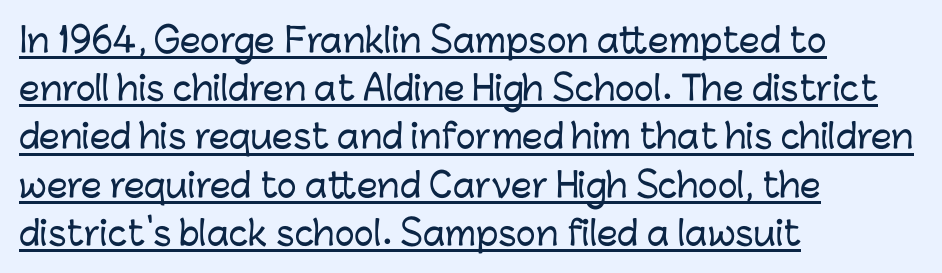
{"serif": "no", "italic": "no", "width": "normal", "stroke_contrast": "low", "x_height": "medium", "monospaced": "no", "underline": "yes", "align": "left", "line_spacing": "normal", "line_spacing_ratio": 1.46, "letter_spacing": "normal", "letter_spacing_em": 0.0, "glyph_px": 33}
